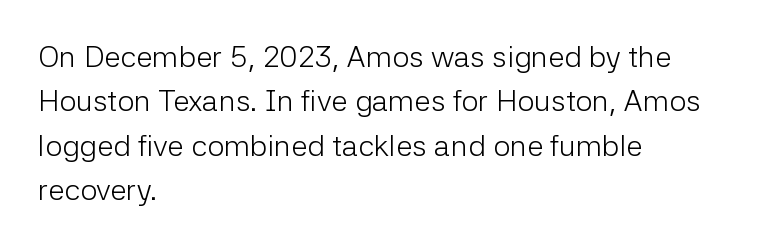
The image shows 30 px light sans-serif type, upright; set left-aligned, normal line spacing (1.48x), normal letter spacing, not underlined; low stroke contrast and a medium x-height.
